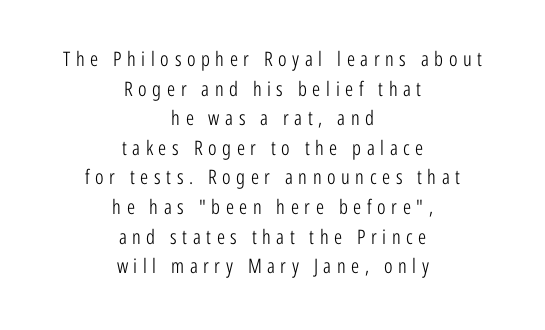
Q: Is the text bold? A: No.
Q: Is the text italic (slanted)? A: No, it is upright.
Q: Is the text underlined? A: No.
Q: How is the paragraph aligned? A: Centered.
Q: Is the spacing between letters normal or unusually wide? A: Unusually wide.
Q: Is the spacing between lines tight, normal or loose? A: Normal.
